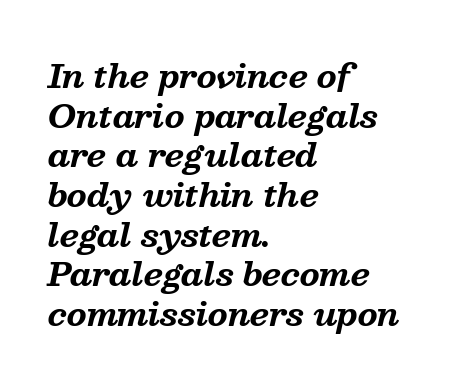
Q: Is the text bold? A: Yes.
Q: Is the text italic (slanted)? A: Yes, it leans right by about 13 degrees.
Q: Is the typeface a serif or a sans-serif typeface? A: Serif.
Q: Is the text underlined? A: No.
Q: How is the paragraph aligned? A: Left-aligned.
Q: Is the spacing between letters normal or unusually wide? A: Normal.
Q: Width (condensed, normal, or wide)? A: Normal.
Q: Stroke contrast? A: Medium.
Q: x-height? A: Medium.
Q: Monospaced? A: No.
